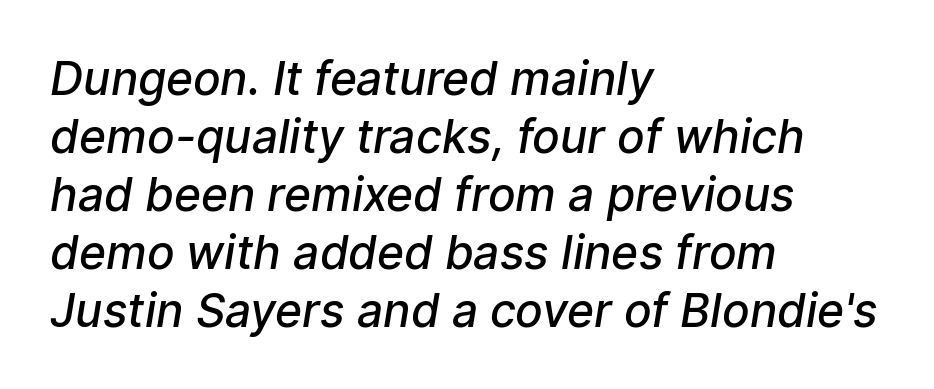
{"serif": "no", "bold": "semi", "weight": "semibold", "width": "normal", "stroke_contrast": "low", "x_height": "medium", "monospaced": "no", "underline": "no", "align": "left", "line_spacing": "normal", "line_spacing_ratio": 1.26, "letter_spacing": "normal", "letter_spacing_em": 0.0, "glyph_px": 46}
